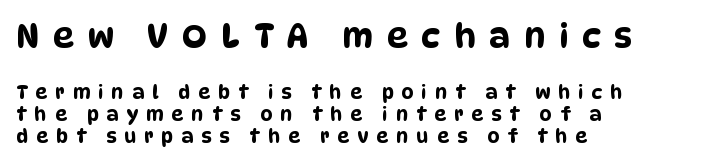
{"serif": "no", "width": "condensed", "stroke_contrast": "low", "x_height": "large", "monospaced": "no", "underline": "no", "align": "left", "line_spacing": "tight", "line_spacing_ratio": 1.15, "letter_spacing": "wide", "letter_spacing_em": 0.42, "larger_block": "first", "size_ratio": 1.74, "glyph_px": 33}
